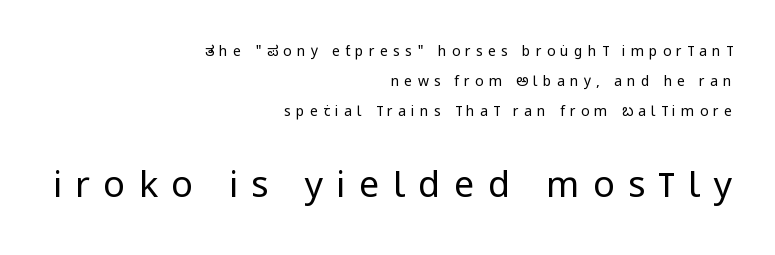
The image shows 36 px regular-weight, condensed sans-serif type, upright; set right-aligned, loose line spacing (2.16x), unusually wide letter spacing (+0.37 em), not underlined; the second (bottom) block is 2.57x larger; low stroke contrast and a large x-height.
